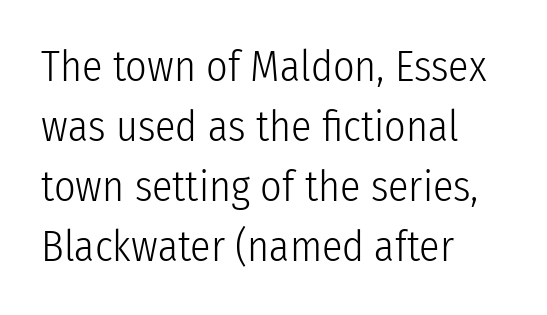
Q: Is the text bold? A: No.
Q: Is the text italic (slanted)? A: No, it is upright.
Q: Is the typeface a serif or a sans-serif typeface? A: Sans-serif.
Q: Is the text underlined? A: No.
Q: How is the paragraph aligned? A: Left-aligned.
Q: Is the spacing between letters normal or unusually wide? A: Normal.
Q: Is the spacing between lines tight, normal or loose? A: Normal.
Q: Width (condensed, normal, or wide)? A: Condensed.
Q: Stroke contrast? A: Low.
Q: x-height? A: Medium.
Q: Monospaced? A: No.
